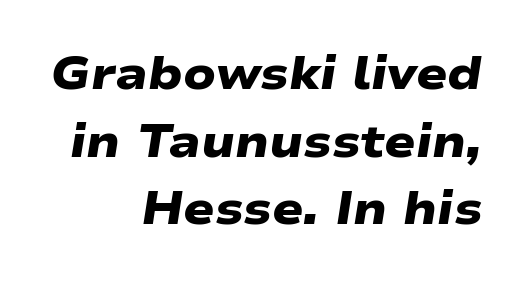
The image shows 46 px heavy, wide sans-serif type; set right-aligned, normal line spacing (1.47x), normal letter spacing, not underlined; low stroke contrast and a medium x-height.
